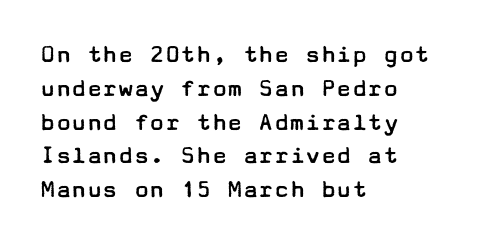
Q: Is the text bold? A: No.
Q: Is the text italic (slanted)? A: No, it is upright.
Q: Is the text underlined? A: No.
Q: How is the paragraph aligned? A: Left-aligned.
Q: Is the spacing between letters normal or unusually wide? A: Normal.
Q: Is the spacing between lines tight, normal or loose? A: Normal.
